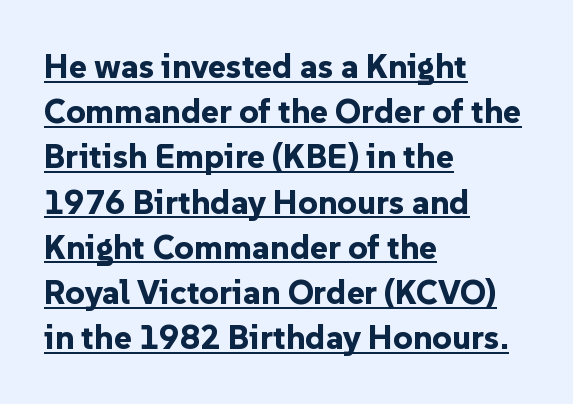
{"serif": "no", "italic": "no", "bold": "yes", "weight": "bold", "width": "normal", "stroke_contrast": "low", "x_height": "medium", "monospaced": "no", "underline": "yes", "align": "left", "line_spacing": "normal", "line_spacing_ratio": 1.33, "letter_spacing": "normal", "letter_spacing_em": 0.0, "glyph_px": 34}
